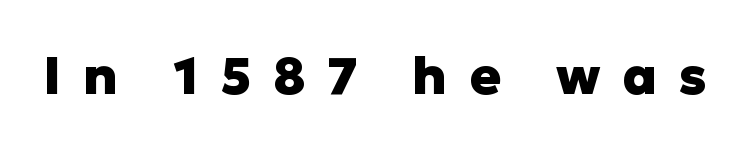
Honestly, the letter spacing is so wide it's the main thing you notice. Italic: no, the glyphs are upright roman. Font category for this specimen: sans-serif. The passage shown is typed in a proportional face where columns would drift.
